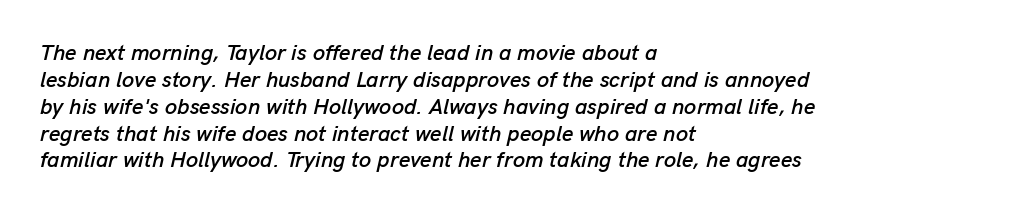
Observe the lean: these are italic letterforms. How are the letters spaced? Ordinarily, with no added tracking. The ragged edge is on the right, which tells us the setting is flush left. Nobody drew a line under any word here.
